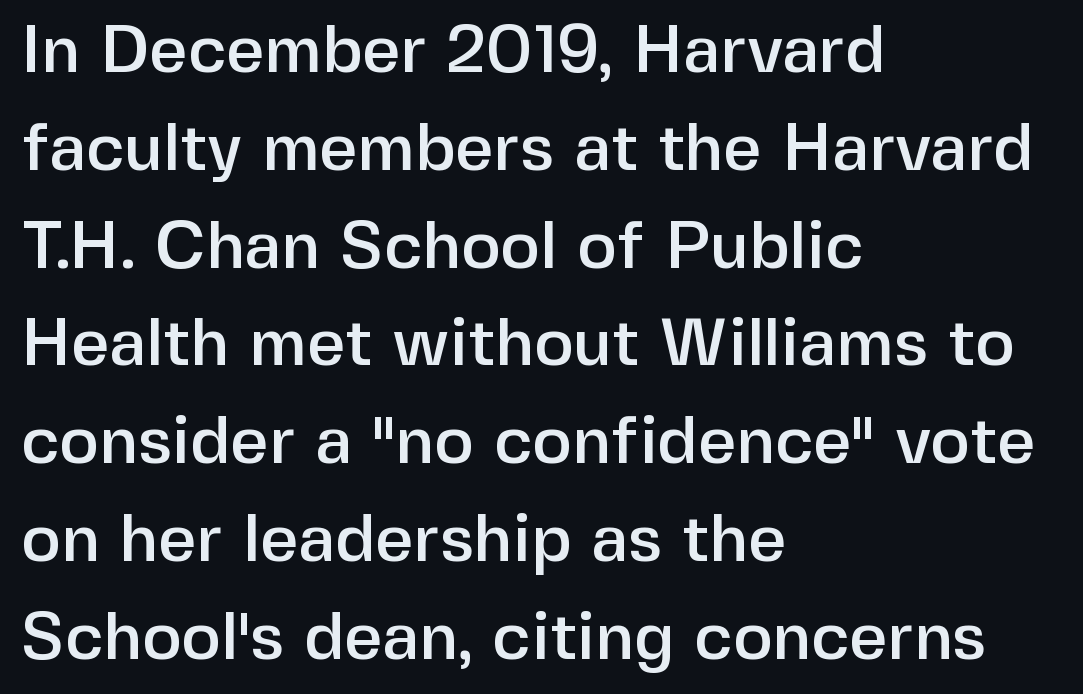
The image shows 67 px sans-serif type, upright; set left-aligned, normal line spacing (1.46x), normal letter spacing, not underlined; low stroke contrast and a medium x-height.
